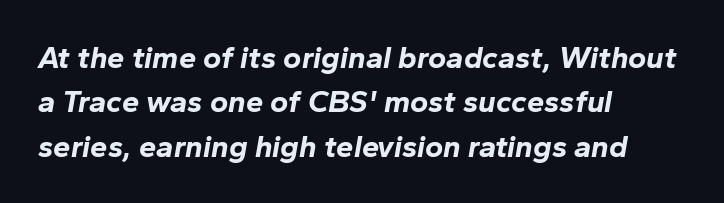
Q: Is the text bold? A: Yes.
Q: Is the text italic (slanted)? A: Yes, it leans right by about 10 degrees.
Q: Is the text underlined? A: No.
Q: How is the paragraph aligned? A: Left-aligned.
Q: Is the spacing between letters normal or unusually wide? A: Normal.
Q: Is the spacing between lines tight, normal or loose? A: Normal.
Q: Width (condensed, normal, or wide)? A: Normal.
Q: Stroke contrast? A: Low.
Q: x-height? A: Medium.
Q: Monospaced? A: No.
